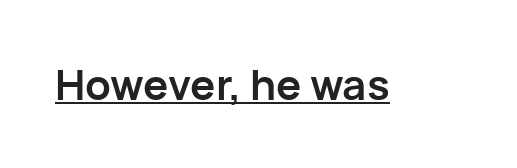
A typesetter would mark this as roman, not italic. Somebody hit Ctrl+U on this one — the words are underlined. You could not count columns in this text — the font is proportionally spaced. The face used here is rendered with its standard letterfit. The glyphs in this specimen are sans serif. Bold? Absolutely — the strokes are thick and heavy.
